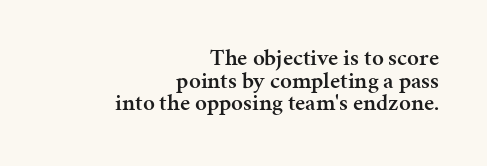
Q: Is the text bold? A: Semi-bold.
Q: Is the text italic (slanted)? A: No, it is upright.
Q: Is the text underlined? A: No.
Q: How is the paragraph aligned? A: Right-aligned.
Q: Is the spacing between letters normal or unusually wide? A: Normal.
Q: Is the spacing between lines tight, normal or loose? A: Tight.
